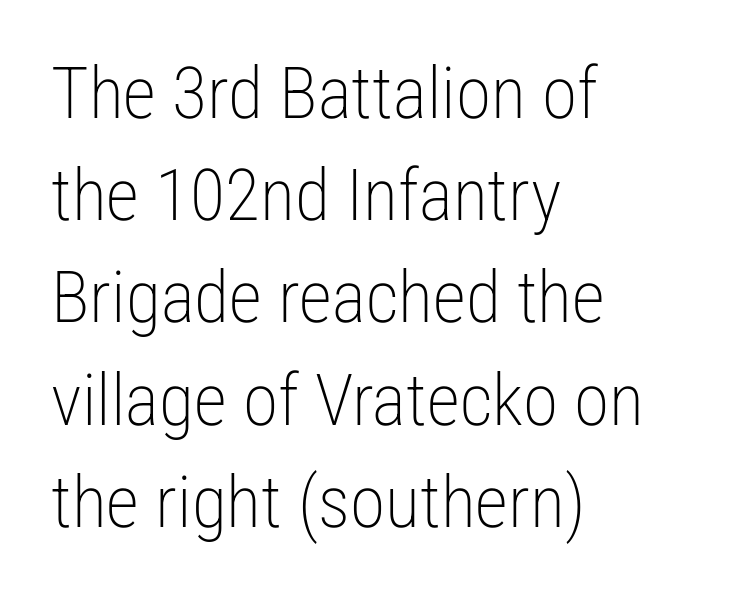
There is no visible air inserted between adjacent glyphs. Summary of vertical rhythm: regular, with standard interline spacing. This rendering uses left alignment, leaving the right contour irregular. The string is rendered with underlining switched off. The rendering uses natural spacing where letterforms have individual widths. Bold? No — there's no thickening of the strokes.
